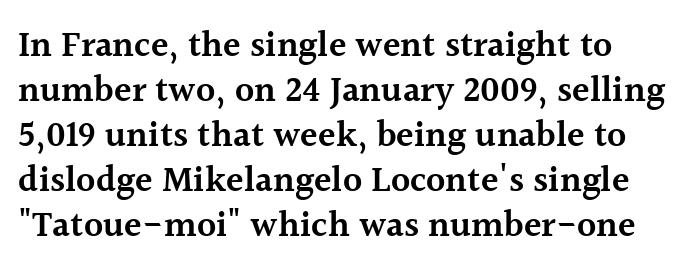
Q: Is the text bold? A: Semi-bold.
Q: Is the text italic (slanted)? A: No, it is upright.
Q: Is the typeface a serif or a sans-serif typeface? A: Serif.
Q: Is the text underlined? A: No.
Q: Is the spacing between letters normal or unusually wide? A: Normal.
Q: Is the spacing between lines tight, normal or loose? A: Normal.
Q: Width (condensed, normal, or wide)? A: Normal.
Q: x-height? A: Medium.
Q: Monospaced? A: No.
